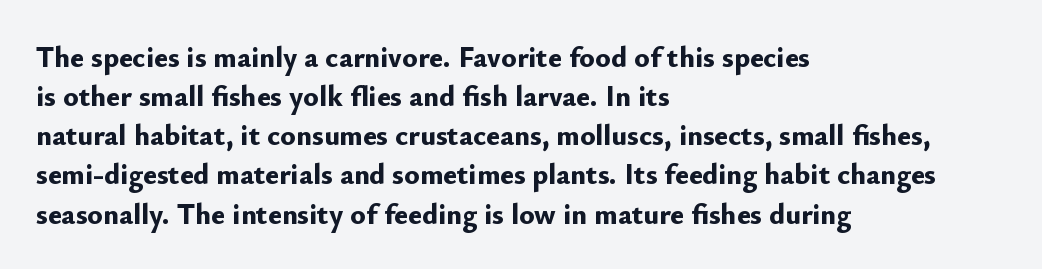
Normally led — the rows are evenly, conventionally spaced. A typesetter would call this zero additional tracking. Spacing verdict: proportional, widths tailored to each character. Visually the block forms a straight wall on the left and a jagged coastline on the right.
